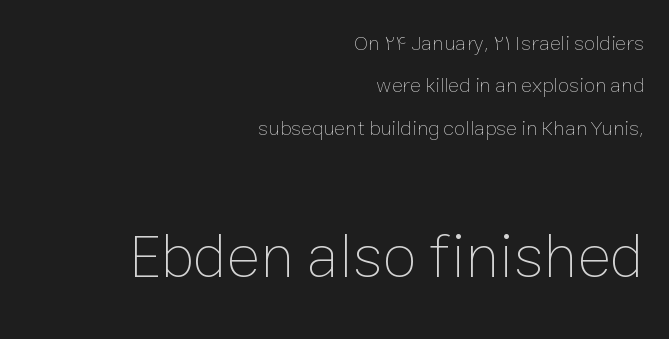
What stands out about the letter spacing? Nothing — it is the standard amount. Plain, unruled lines of type. If you drew a line through each stem, it would be perfectly vertical. Look at the glyph heights: the lower group is clearly the bigger setting. If you measured baseline to baseline, you'd find a long distance. One-word summary of the alignment: right.
